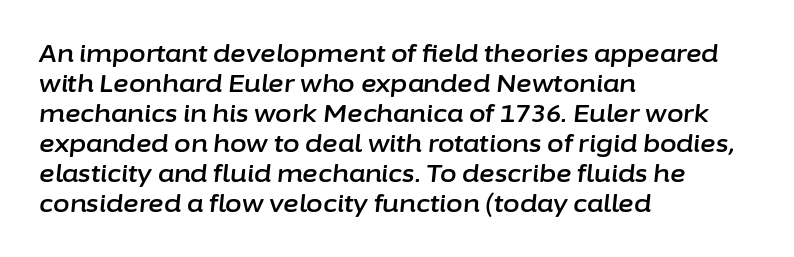
{"italic": "yes", "lean": "right", "slant_degrees": 6, "underline": "no", "align": "left", "line_spacing": "normal", "line_spacing_ratio": 1.25, "letter_spacing": "normal", "letter_spacing_em": 0.0, "glyph_px": 24}
